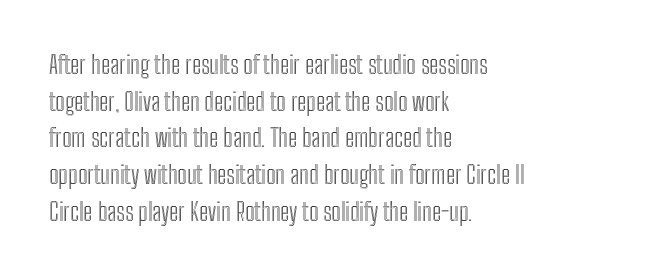
The letters stand straight up with perfectly vertical stems. The tracking reads as untouched default to a designer's eye. Vertical spacing — default. All the whitespace from short lines collects on the right. Bare-footed words on every line.
